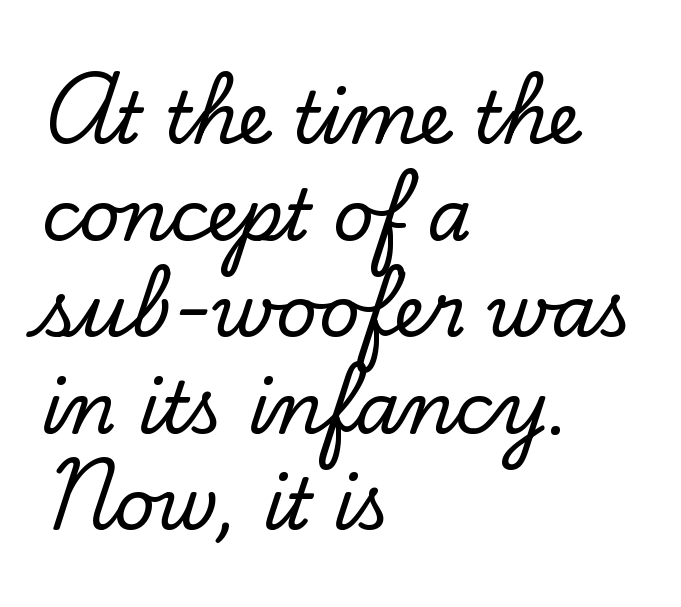
{"serif": "yes", "width": "normal", "stroke_contrast": "low", "x_height": "small", "monospaced": "no", "underline": "no", "align": "left", "line_spacing": "normal", "line_spacing_ratio": 1.36, "letter_spacing": "normal", "letter_spacing_em": 0.0, "glyph_px": 71}
